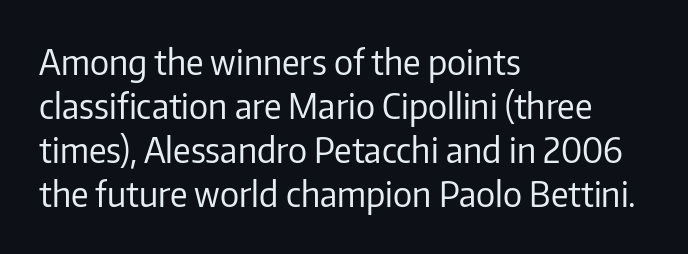
Q: Is the text bold? A: No.
Q: Is the text italic (slanted)? A: No, it is upright.
Q: Is the typeface a serif or a sans-serif typeface? A: Sans-serif.
Q: Is the text underlined? A: No.
Q: How is the paragraph aligned? A: Left-aligned.
Q: Is the spacing between letters normal or unusually wide? A: Normal.
Q: Is the spacing between lines tight, normal or loose? A: Normal.
Q: Width (condensed, normal, or wide)? A: Normal.
Q: Stroke contrast? A: Low.
Q: x-height? A: Medium.
Q: Monospaced? A: No.
